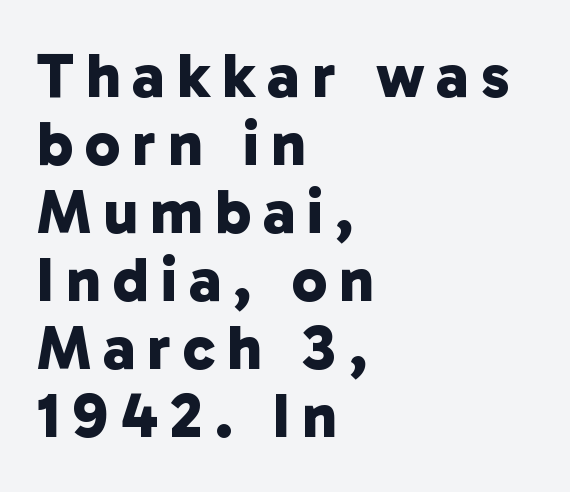
{"serif": "no", "bold": "yes", "weight": "bold", "width": "normal", "stroke_contrast": "low", "x_height": "medium", "monospaced": "no", "underline": "no", "align": "left", "line_spacing": "tight", "line_spacing_ratio": 1.08, "glyph_px": 63}
